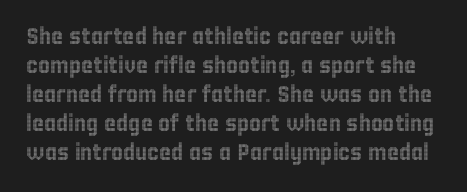
{"italic": "no", "underline": "no", "align": "left", "line_spacing": "normal", "line_spacing_ratio": 1.26, "letter_spacing": "normal", "letter_spacing_em": 0.0, "glyph_px": 23}
